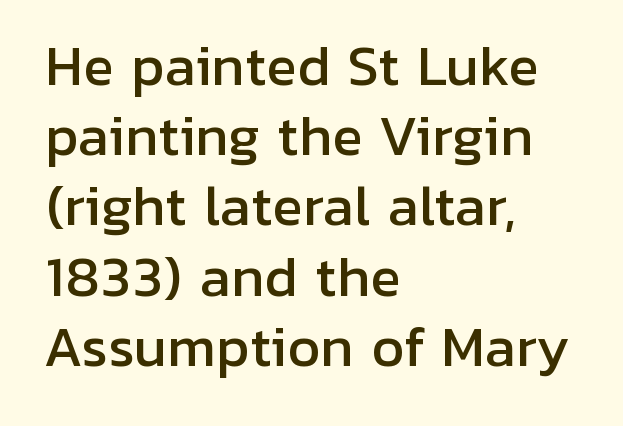
{"serif": "no", "italic": "no", "width": "normal", "stroke_contrast": "low", "x_height": "medium", "monospaced": "no", "underline": "no", "align": "left", "line_spacing": "normal", "line_spacing_ratio": 1.35, "letter_spacing": "normal", "letter_spacing_em": 0.0, "glyph_px": 52}
